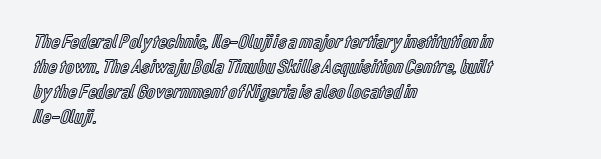
The space between consecutive lines is moderate. The area under the type is left untouched. The letters sit at their default tracking, neither squeezed nor spread. This rendering uses left alignment, leaving the right contour irregular.
